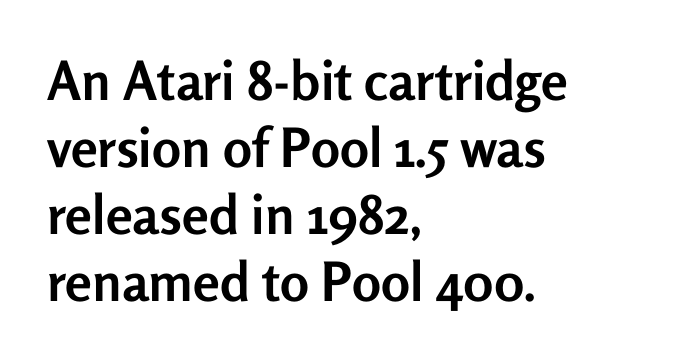
{"serif": "no", "italic": "no", "bold": "yes", "weight": "semibold", "width": "normal", "stroke_contrast": "low", "x_height": "medium", "monospaced": "no", "underline": "no", "align": "left", "line_spacing_ratio": 1.24, "letter_spacing": "normal", "letter_spacing_em": 0.0, "glyph_px": 54}
